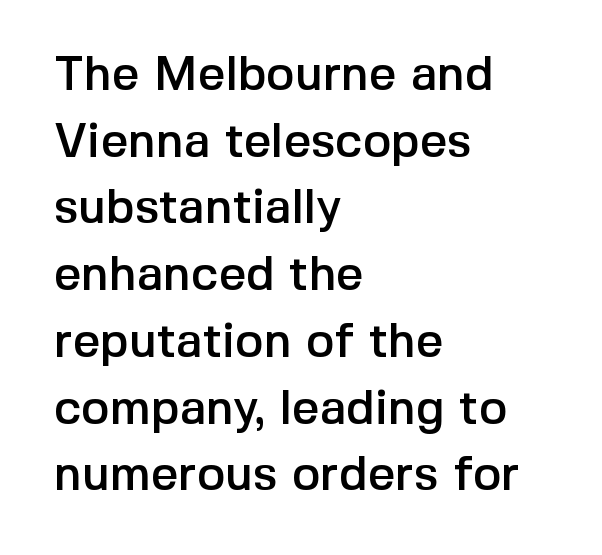
Q: Is the text italic (slanted)? A: No, it is upright.
Q: Is the typeface a serif or a sans-serif typeface? A: Sans-serif.
Q: Is the text underlined? A: No.
Q: How is the paragraph aligned? A: Left-aligned.
Q: Is the spacing between letters normal or unusually wide? A: Normal.
Q: Is the spacing between lines tight, normal or loose? A: Normal.
Q: Width (condensed, normal, or wide)? A: Normal.
Q: x-height? A: Medium.
Q: Monospaced? A: No.
